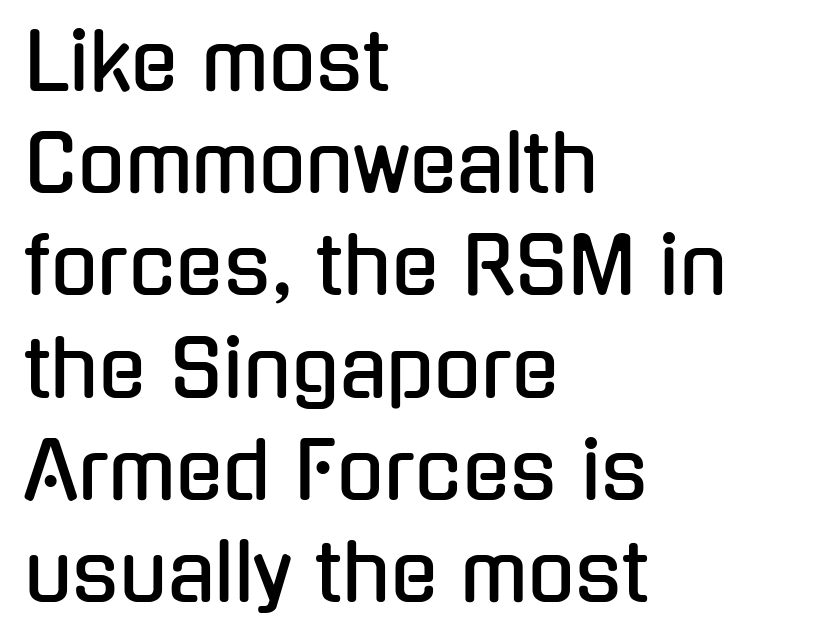
The image shows 78 px condensed sans-serif type, upright; set left-aligned, normal line spacing (1.31x), normal letter spacing, not underlined; low stroke contrast and a medium x-height.
